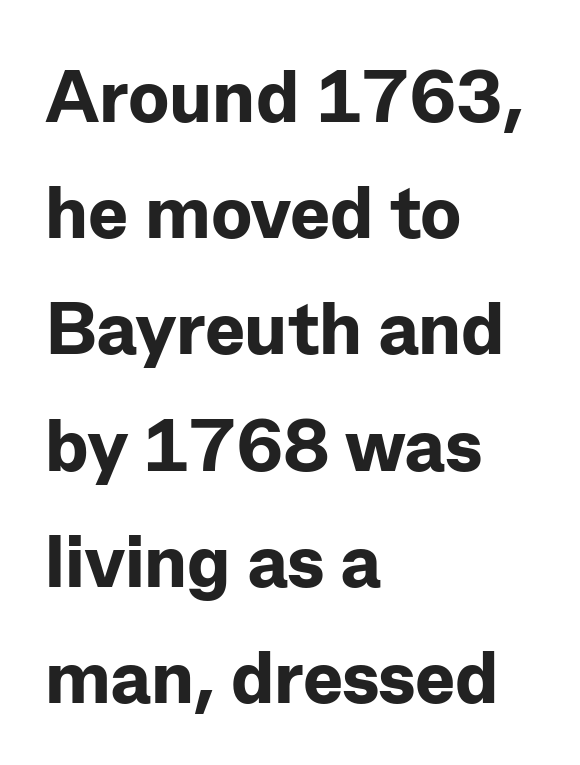
{"serif": "no", "italic": "no", "bold": "yes", "weight": "bold", "width": "normal", "stroke_contrast": "low", "x_height": "medium", "monospaced": "no", "underline": "no", "align": "left", "line_spacing": "normal", "line_spacing_ratio": 1.55, "letter_spacing": "normal", "letter_spacing_em": 0.0, "glyph_px": 75}
